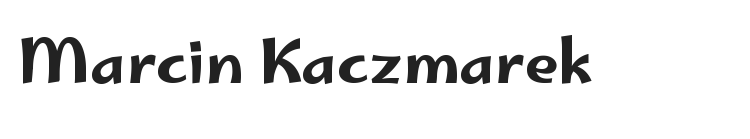
Q: Is the text italic (slanted)? A: No, it is upright.
Q: Is the typeface a serif or a sans-serif typeface? A: Sans-serif.
Q: Is the text underlined? A: No.
Q: Is the spacing between letters normal or unusually wide? A: Normal.
Q: Width (condensed, normal, or wide)? A: Wide.
Q: Stroke contrast? A: Low.
Q: x-height? A: Small.
Q: Monospaced? A: No.
